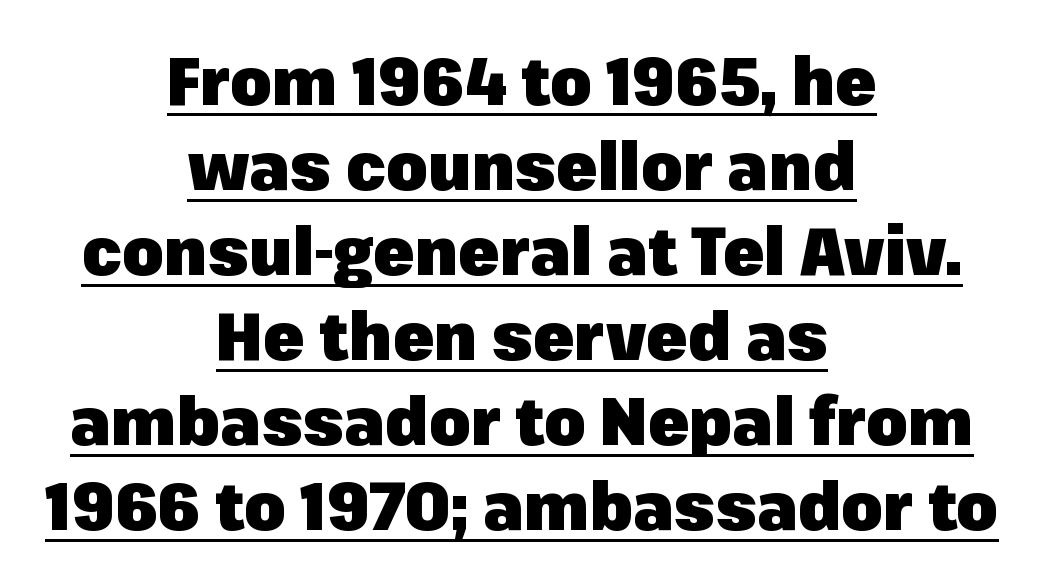
Glyph-to-glyph distance matches everyday printed text. Each letter's strokes conclude bluntly, with no projecting serifs. Typeset on center — no edge is straight. Line spacing here is normal.
